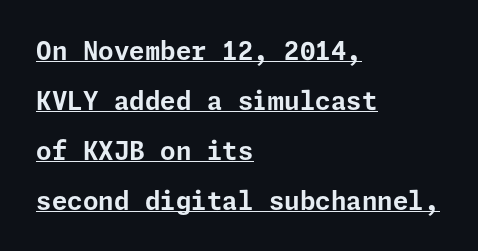
The image shows 25 px bold type, upright; set left-aligned, loose line spacing (2.0x), normal letter spacing, underlined.
